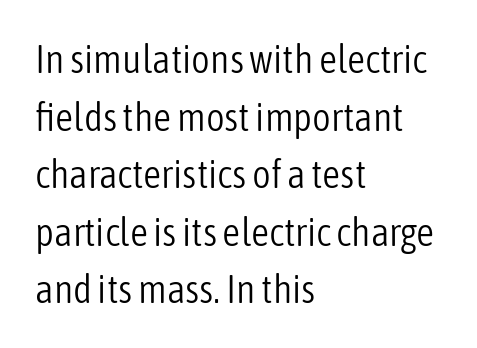
{"serif": "no", "italic": "no", "bold": "no", "weight": "light", "width": "condensed", "stroke_contrast": "low", "x_height": "medium", "monospaced": "no", "underline": "no", "align": "left", "line_spacing": "normal", "line_spacing_ratio": 1.44, "letter_spacing": "normal", "letter_spacing_em": 0.0, "glyph_px": 40}
